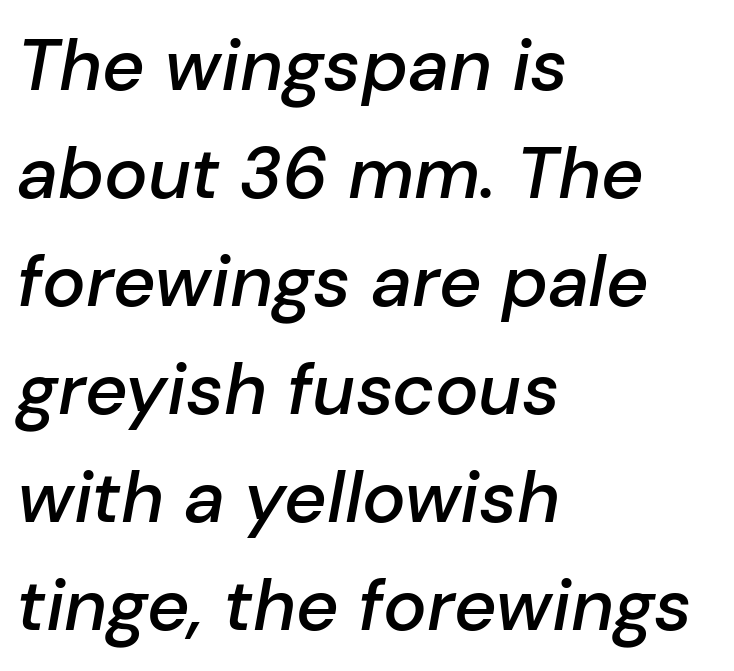
{"italic": "yes", "lean": "right", "slant_degrees": 10, "bold": "semi", "weight": "semibold", "width": "normal", "stroke_contrast": "low", "x_height": "medium", "monospaced": "no", "underline": "no", "align": "left", "line_spacing": "normal", "line_spacing_ratio": 1.48, "letter_spacing": "normal", "letter_spacing_em": 0.0, "glyph_px": 73}
